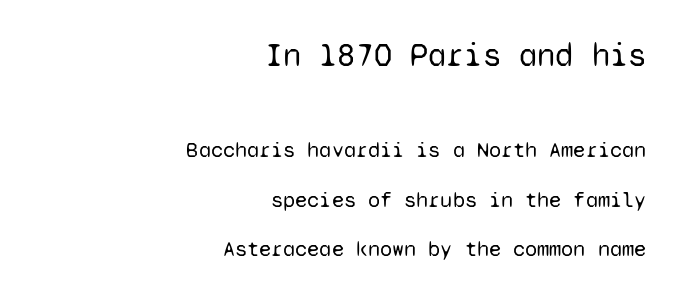
The image shows 33 px regular-weight sans-serif type, upright, monospaced; set right-aligned, loose line spacing (2.26x), normal letter spacing, not underlined; the first (top) block is 1.5x larger; low stroke contrast and a medium x-height.
